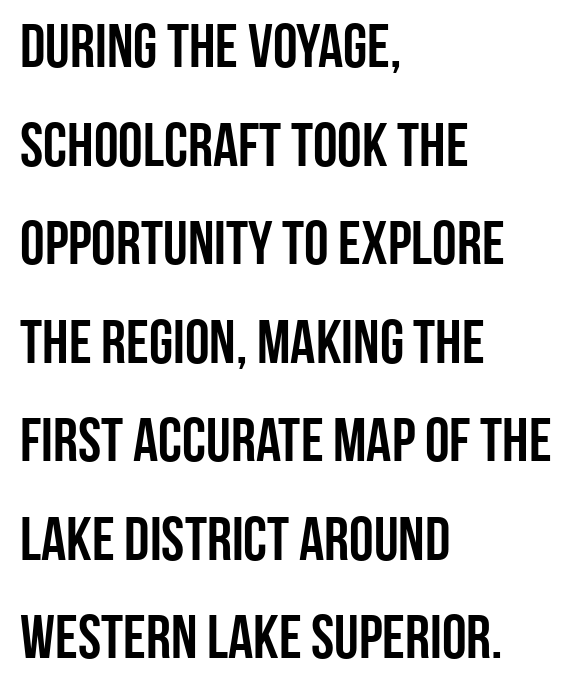
The image shows 62 px condensed sans-serif type, upright; set left-aligned, normal line spacing (1.59x), normal letter spacing, not underlined; low stroke contrast and a large x-height.
